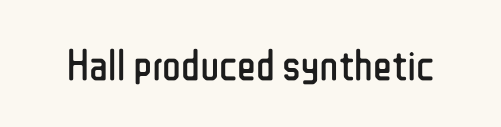
The image shows 44 px regular-weight, condensed sans-serif type, upright; set normal letter spacing, not underlined; low stroke contrast and a medium x-height.
